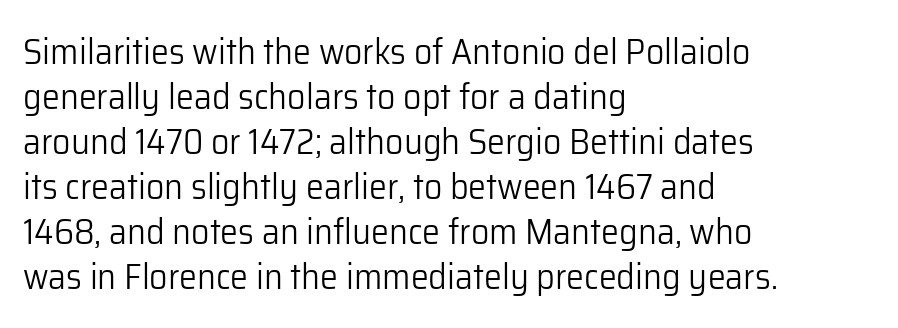
Is the letter spacing exaggerated? No — it looks like the ordinary default. All the whitespace from short lines collects on the right. Upright lettering throughout. The zone under the glyphs is completely vacant.
